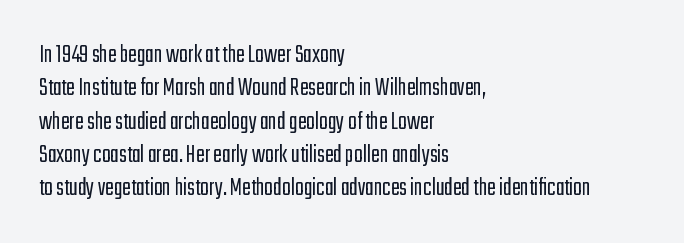
Q: Is the text bold? A: No.
Q: Is the text italic (slanted)? A: No, it is upright.
Q: Is the text underlined? A: No.
Q: How is the paragraph aligned? A: Left-aligned.
Q: Is the spacing between letters normal or unusually wide? A: Normal.
Q: Is the spacing between lines tight, normal or loose? A: Normal.
